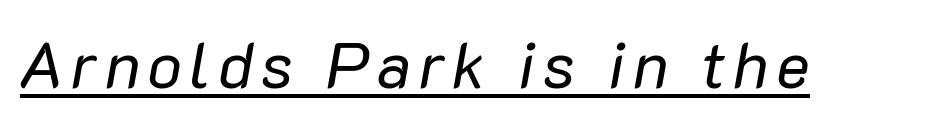
{"italic": "yes", "lean": "right", "slant_degrees": 10, "bold": "no", "weight": "regular", "width": "normal", "stroke_contrast": "low", "x_height": "medium", "monospaced": "no", "underline": "yes", "glyph_px": 64}
